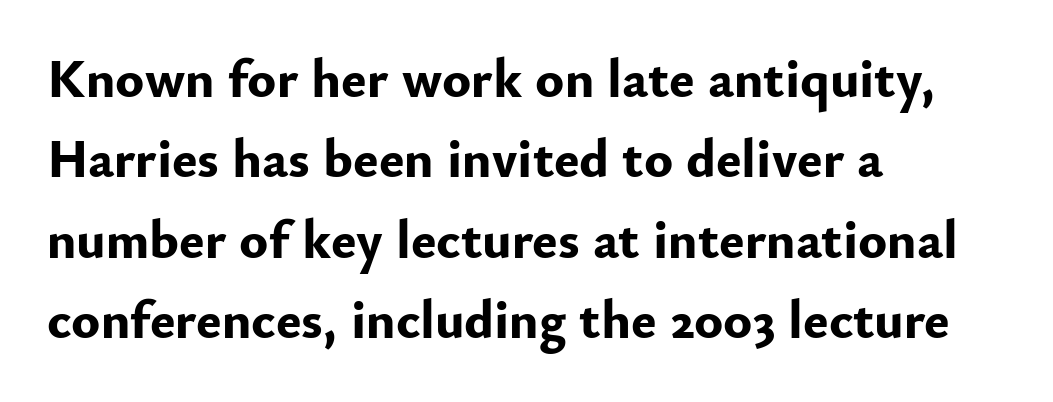
It's the straight-up-and-down kind of type. Lines of text with bare space underneath. Character widths vary here, with narrow letters taking less room than wide ones. In terms of weight, the rendering is a true, heavy bold. The tracking reads as untouched default to a designer's eye.
